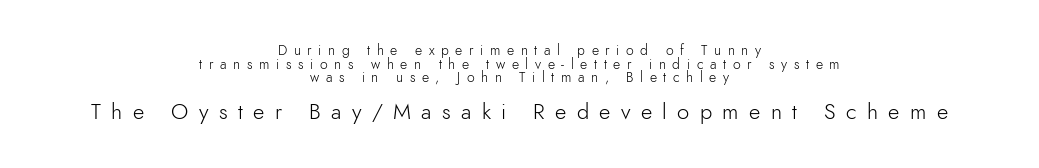
The image shows 22 px text type, upright; set centered, tight line spacing (0.97x), unusually wide letter spacing (+0.47 em), not underlined; the second (bottom) block is 1.57x larger.
